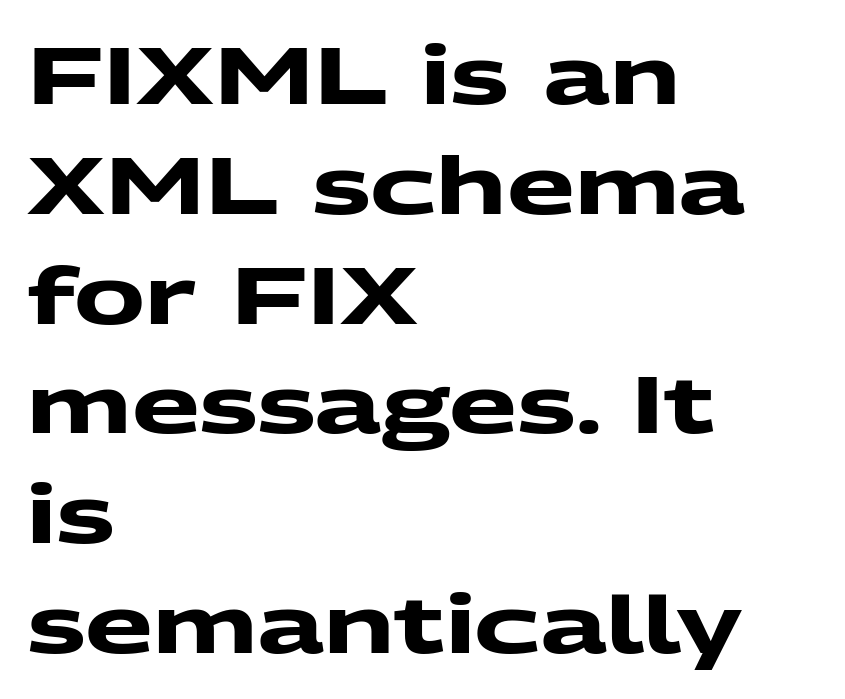
{"serif": "no", "bold": "yes", "weight": "heavy", "width": "wide", "stroke_contrast": "medium", "x_height": "medium", "monospaced": "no", "underline": "no", "align": "left", "line_spacing": "normal", "line_spacing_ratio": 1.39, "letter_spacing": "normal", "letter_spacing_em": 0.0, "glyph_px": 79}
